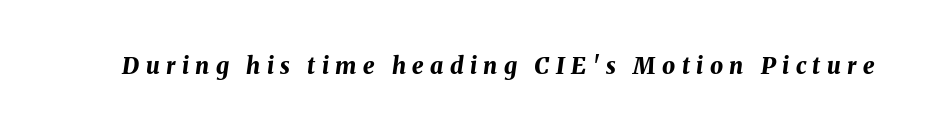
{"italic": "yes", "lean": "right", "slant_degrees": 8, "bold": "yes", "underline": "no", "letter_spacing": "wide", "letter_spacing_em": 0.28, "glyph_px": 23}
